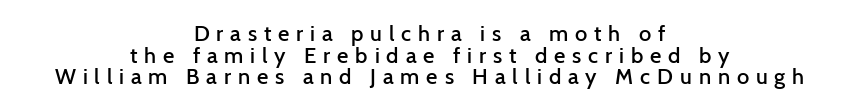
Glyph-to-glyph distance is far greater than everyday printed text. Notice how the stems are strictly vertical — no italics here. A fair bit of extra ink — the face is semibold, not bold. Horizontal bands of white between lines are thin slivers.
